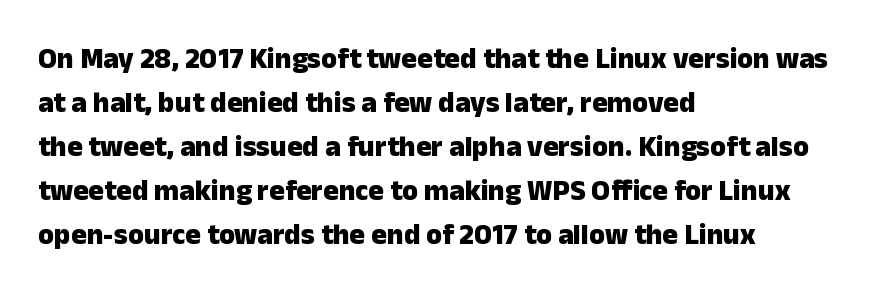
The image shows 29 px heavy sans-serif type, upright; set left-aligned, normal line spacing (1.52x), normal letter spacing, not underlined; low stroke contrast and a medium x-height.
